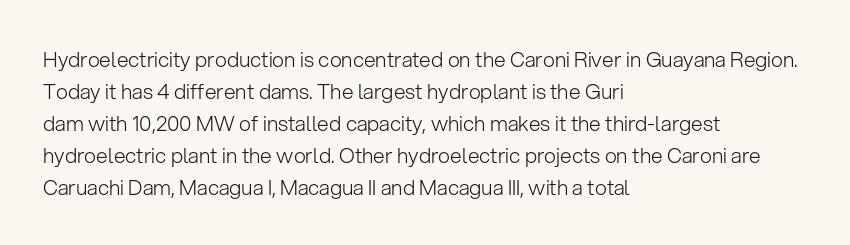
The image shows 21 px text type, upright; set left-aligned, normal line spacing (1.52x), normal letter spacing, not underlined.
